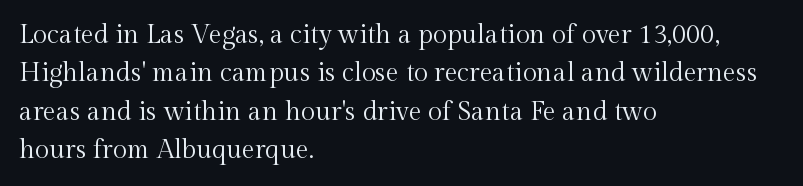
Leftover space on each line is placed entirely after the last word. The font sits on the lighter half of the weight spectrum, regular included. Here the glyphs are tracked normally, forming tight word shapes. Evenly set lines give the paragraph a standard silhouette. The area under the type is left untouched. The letters stand upright; this is a roman face.
